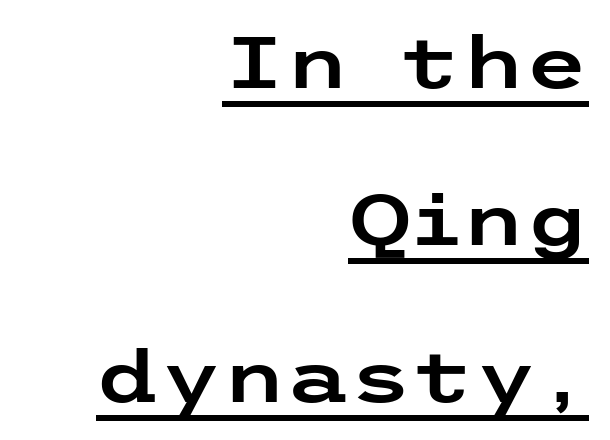
Interline gaps are noticeably wide in this sample. Ascenders rise straight up at ninety degrees. The typesetter chose a ragged-left arrangement here. Check where the strokes stop: nothing finishes them off — pure sans.
